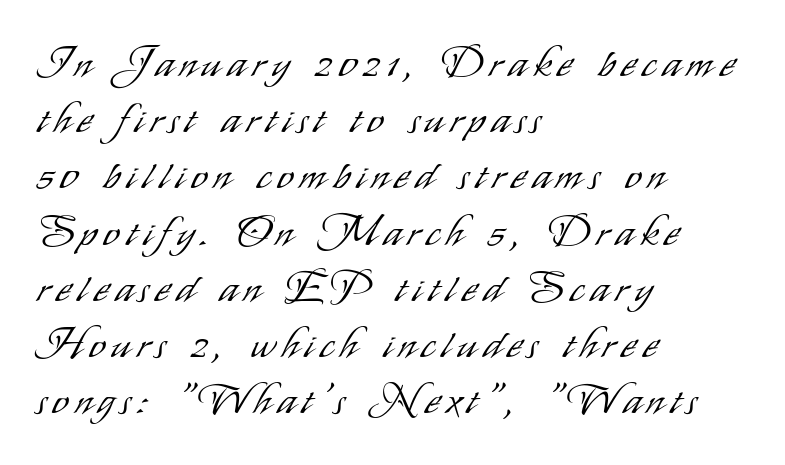
The image shows 41 px light, condensed sans-serif type; set left-aligned, normal line spacing (1.37x), not underlined; low stroke contrast and a small x-height.
